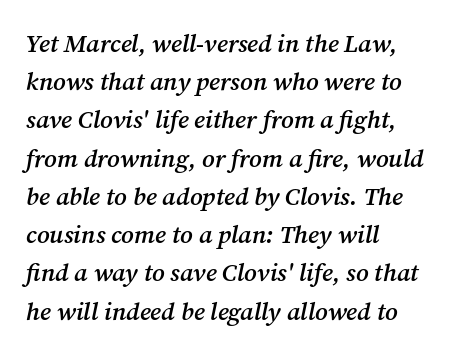
Q: Is the text bold? A: Semi-bold.
Q: Is the text italic (slanted)? A: Yes, it leans right by about 12 degrees.
Q: Is the text underlined? A: No.
Q: How is the paragraph aligned? A: Left-aligned.
Q: Is the spacing between letters normal or unusually wide? A: Normal.
Q: Is the spacing between lines tight, normal or loose? A: Normal.
